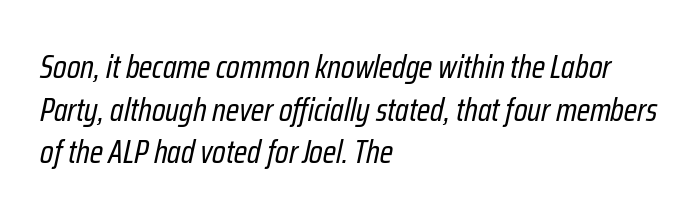
Q: Is the text bold? A: No.
Q: Is the text italic (slanted)? A: Yes, it leans right by about 12 degrees.
Q: Is the text underlined? A: No.
Q: How is the paragraph aligned? A: Left-aligned.
Q: Is the spacing between letters normal or unusually wide? A: Normal.
Q: Is the spacing between lines tight, normal or loose? A: Normal.
Q: Width (condensed, normal, or wide)? A: Condensed.
Q: Stroke contrast? A: Low.
Q: x-height? A: Medium.
Q: Monospaced? A: No.
